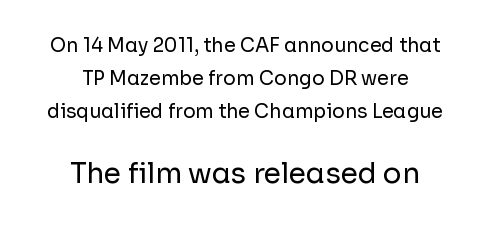
{"serif": "no", "italic": "no", "bold": "no", "weight": "regular", "width": "normal", "stroke_contrast": "low", "x_height": "medium", "monospaced": "no", "underline": "no", "align": "center", "line_spacing_ratio": 1.75, "letter_spacing": "normal", "letter_spacing_em": 0.0, "larger_block": "second", "size_ratio": 1.47, "glyph_px": 28}
